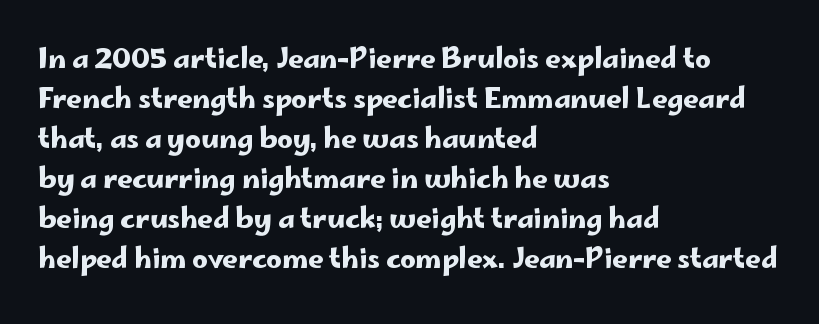
Regular leading. The zone under the glyphs is completely vacant. Italic? Not at all — the glyphs are vertical. A typesetter would call this zero additional tracking. Leftover space on each line is placed entirely after the last word.
